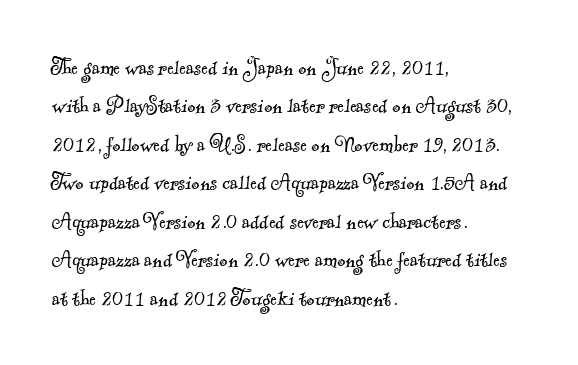
The space beneath each line is pristine and unruled. Layout note: lines flush left. This is not heavy type; no bold has been used. Reading down the column, the eye jumps a familiar distance to each next line.
